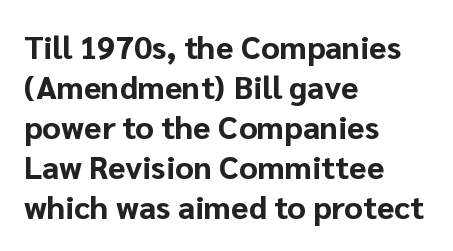
Q: Is the text bold? A: Yes.
Q: Is the text italic (slanted)? A: No, it is upright.
Q: Is the typeface a serif or a sans-serif typeface? A: Sans-serif.
Q: Is the text underlined? A: No.
Q: How is the paragraph aligned? A: Left-aligned.
Q: Is the spacing between letters normal or unusually wide? A: Normal.
Q: Is the spacing between lines tight, normal or loose? A: Normal.
Q: Width (condensed, normal, or wide)? A: Normal.
Q: Stroke contrast? A: Low.
Q: x-height? A: Medium.
Q: Monospaced? A: No.
